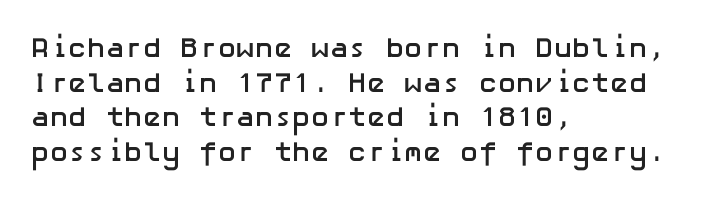
Q: Is the text bold? A: Yes.
Q: Is the text italic (slanted)? A: No, it is upright.
Q: Is the typeface a serif or a sans-serif typeface? A: Sans-serif.
Q: Is the text underlined? A: No.
Q: How is the paragraph aligned? A: Left-aligned.
Q: Is the spacing between letters normal or unusually wide? A: Normal.
Q: Width (condensed, normal, or wide)? A: Normal.
Q: Stroke contrast? A: Low.
Q: x-height? A: Medium.
